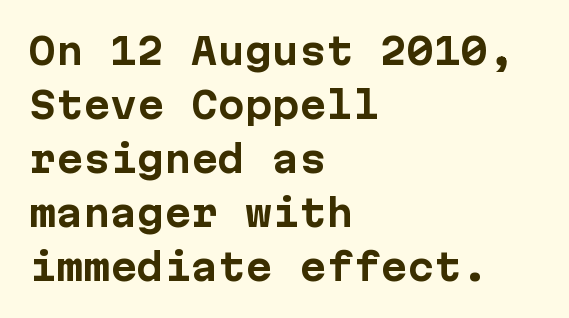
{"serif": "no", "italic": "no", "bold": "yes", "weight": "bold", "width": "normal", "stroke_contrast": "low", "x_height": "medium", "monospaced": "yes", "underline": "no", "align": "left", "line_spacing": "normal", "line_spacing_ratio": 1.5, "letter_spacing": "normal", "letter_spacing_em": 0.0, "glyph_px": 36}
